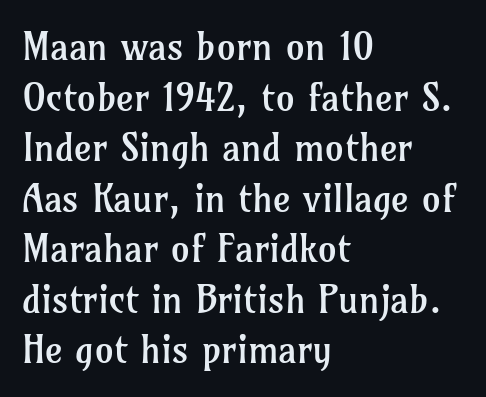
Q: Is the text bold? A: No.
Q: Is the text italic (slanted)? A: No, it is upright.
Q: Is the typeface a serif or a sans-serif typeface? A: Serif.
Q: Is the text underlined? A: No.
Q: How is the paragraph aligned? A: Left-aligned.
Q: Is the spacing between letters normal or unusually wide? A: Normal.
Q: Is the spacing between lines tight, normal or loose? A: Normal.
Q: Width (condensed, normal, or wide)? A: Normal.
Q: Stroke contrast? A: Low.
Q: x-height? A: Medium.
Q: Monospaced? A: No.
